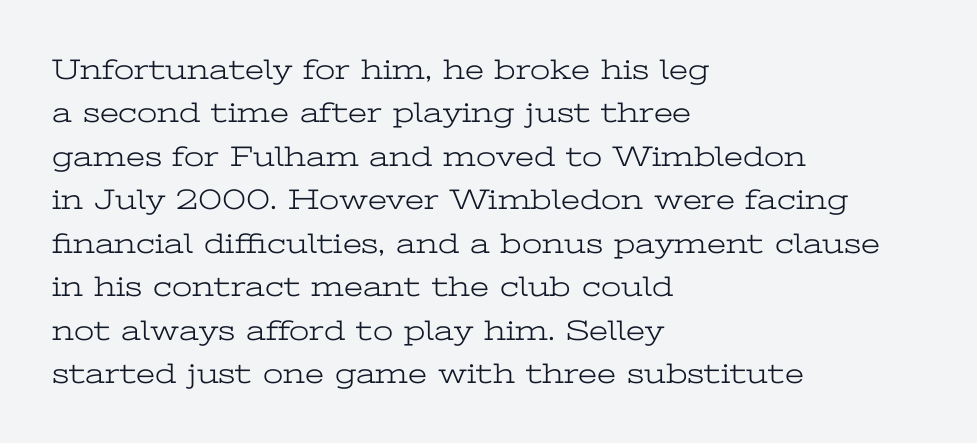
{"serif": "yes", "italic": "no", "bold": "no", "weight": "light", "width": "wide", "stroke_contrast": "low", "x_height": "medium", "monospaced": "no", "underline": "no", "align": "left", "line_spacing": "normal", "line_spacing_ratio": 1.5, "letter_spacing": "normal", "letter_spacing_em": 0.0, "glyph_px": 29}
